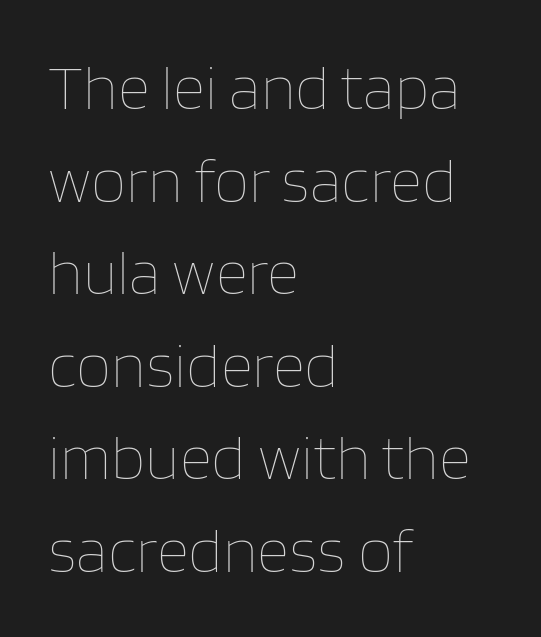
{"italic": "no", "bold": "no", "weight": "thin", "width": "normal", "stroke_contrast": "low", "x_height": "large", "monospaced": "no", "underline": "no", "align": "left", "line_spacing": "normal", "line_spacing_ratio": 1.47, "letter_spacing": "normal", "letter_spacing_em": 0.0, "glyph_px": 63}
